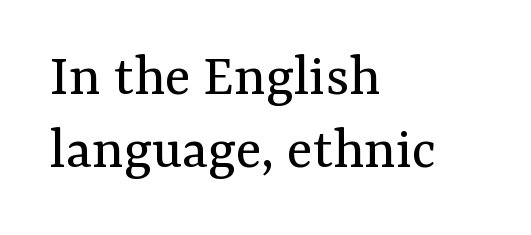
The image shows 60 px regular-weight serif type, upright; set left-aligned, line spacing 1.22x, normal letter spacing, not underlined; medium stroke contrast and a medium x-height.
